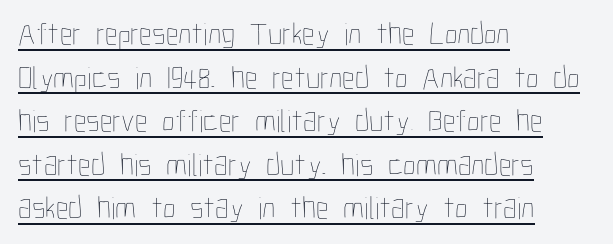
{"italic": "no", "bold": "no", "weight": "thin", "width": "condensed", "stroke_contrast": "low", "x_height": "medium", "monospaced": "no", "underline": "yes", "align": "left", "line_spacing": "normal", "line_spacing_ratio": 1.36, "letter_spacing": "normal", "letter_spacing_em": 0.0, "glyph_px": 32}
